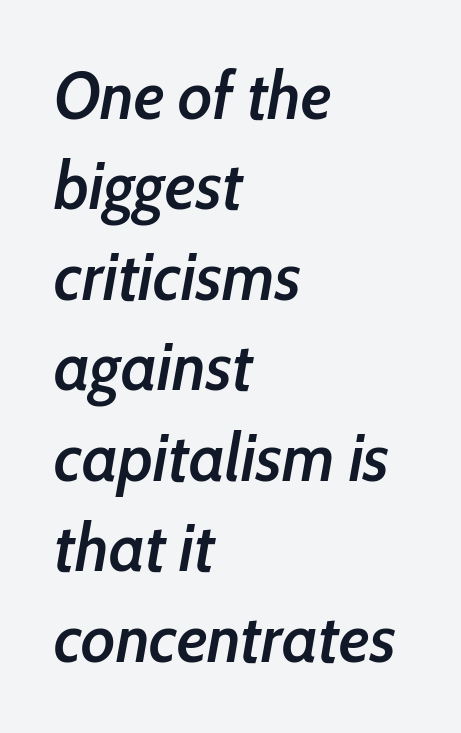
Q: Is the text bold? A: Semi-bold.
Q: Is the text italic (slanted)? A: Yes, it leans right by about 10 degrees.
Q: Is the text underlined? A: No.
Q: How is the paragraph aligned? A: Left-aligned.
Q: Is the spacing between letters normal or unusually wide? A: Normal.
Q: Is the spacing between lines tight, normal or loose? A: Normal.
Q: Width (condensed, normal, or wide)? A: Condensed.
Q: Stroke contrast? A: Low.
Q: x-height? A: Medium.
Q: Monospaced? A: No.
